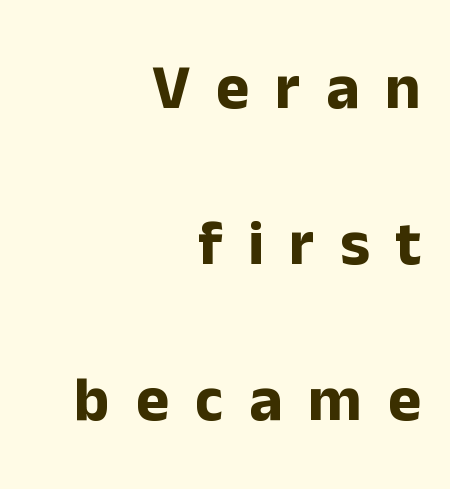
The image shows 63 px bold sans-serif type, upright; set right-aligned, loose line spacing (2.48x), unusually wide letter spacing (+0.41 em), not underlined; low stroke contrast and a medium x-height.
